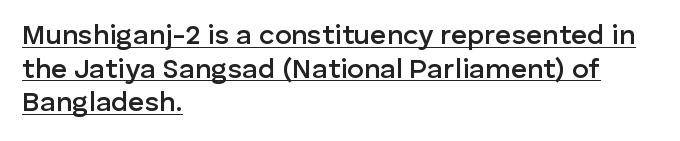
A student would call this left alignment; a typographer would say flush left, rag right. Think of a printed novel: that variable character pitch is what you see here. Semibold letterforms, between regular and bold. The sample's only ornament is a line tracing under the words. Characters follow at the spacing the type designer built in.
